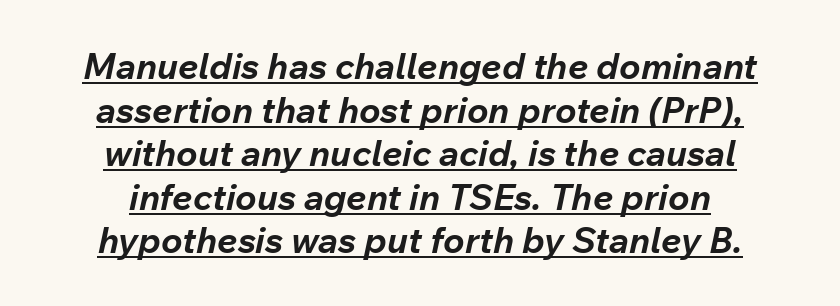
{"italic": "yes", "lean": "right", "slant_degrees": 12, "bold": "yes", "weight": "bold", "width": "normal", "stroke_contrast": "low", "x_height": "medium", "monospaced": "no", "underline": "yes", "align": "center", "line_spacing_ratio": 1.21, "letter_spacing": "normal", "letter_spacing_em": 0.0, "glyph_px": 36}
